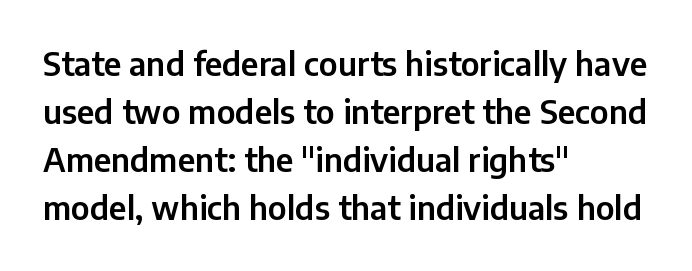
Notice how the stems are strictly vertical — no italics here. If you drew a ruler down the left edge, every line would touch it. You can tell from the bare stems that sans-serif type was used. Does extra space separate the letters? No, they use regular spacing. The leading is moderate, giving the passage an even texture. The zone under the glyphs is completely vacant.
